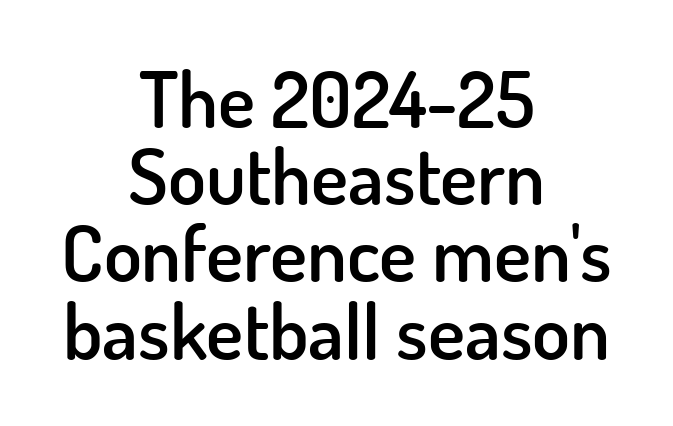
The image shows 78 px semibold sans-serif type, upright; set centered, tight line spacing (0.99x), normal letter spacing, not underlined; low stroke contrast and a small x-height.
